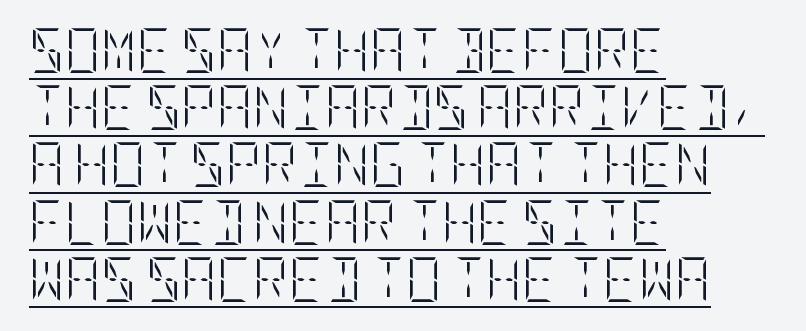
Underline: present. Is there much room between lines? A standard amount, neither cramped nor airy. The axis of the letterforms is exactly vertical. On a weight scale, this lands at 450 or below. The horizontal fit of the characters is conventional and even. Teacher's note: observe the even left margin — that is flush-left alignment.
